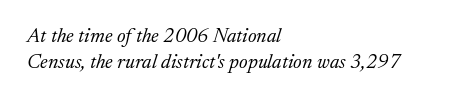
{"italic": "yes", "lean": "right", "slant_degrees": 17, "bold": "no", "underline": "no", "align": "left", "line_spacing": "normal", "line_spacing_ratio": 1.31, "letter_spacing": "normal", "letter_spacing_em": 0.0, "glyph_px": 20}
